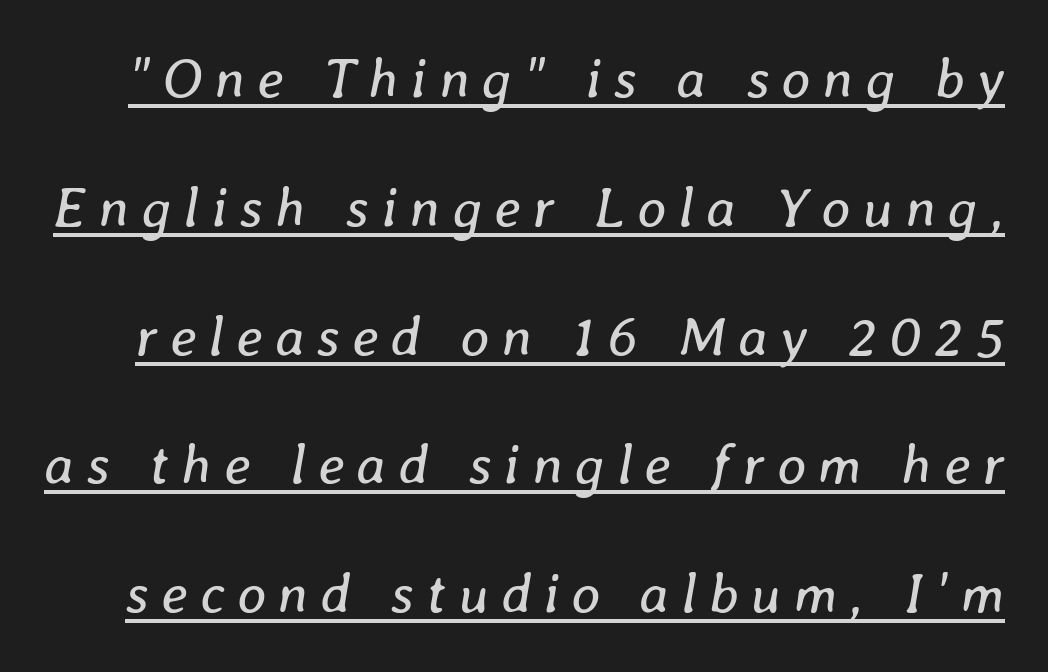
Q: Is the text bold? A: No.
Q: Is the text italic (slanted)? A: Yes, it leans right by about 8 degrees.
Q: Is the text underlined? A: Yes.
Q: Is the spacing between letters normal or unusually wide? A: Unusually wide.
Q: Is the spacing between lines tight, normal or loose? A: Loose.
Q: Width (condensed, normal, or wide)? A: Normal.
Q: Stroke contrast? A: Low.
Q: x-height? A: Medium.
Q: Monospaced? A: No.
